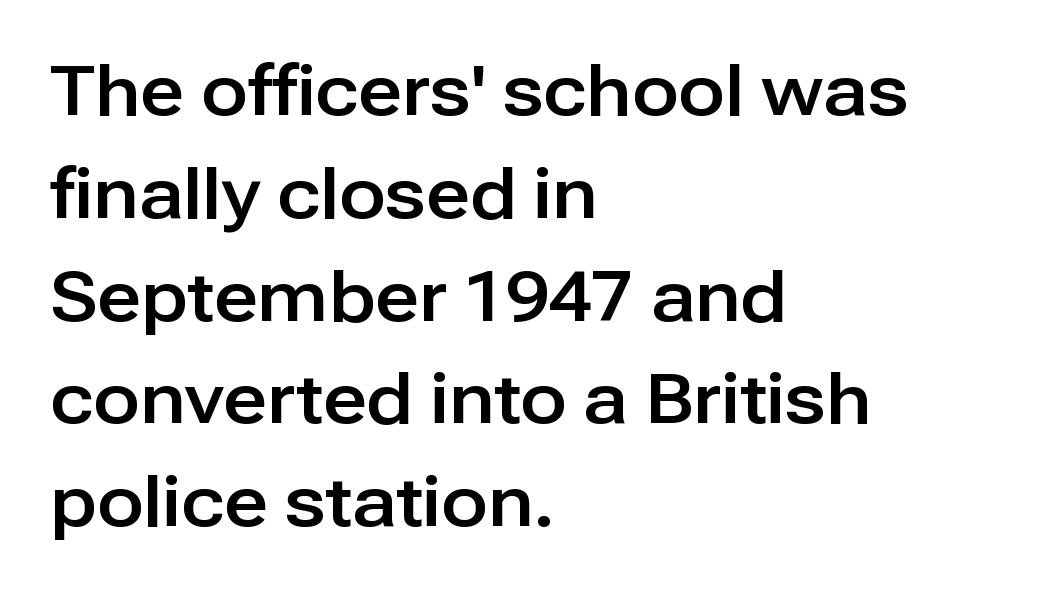
Style check: upright. You could not count columns in this text — the font is proportionally spaced. A normal amount of white space separates one row of letters from the next. Observe the absence of serifs on each vertical stroke in this sample.
